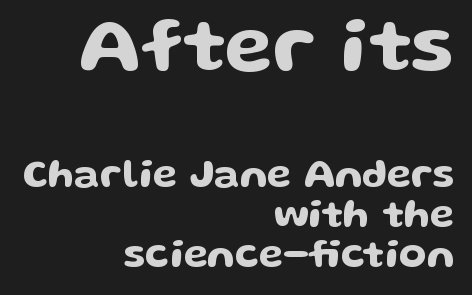
{"serif": "no", "italic": "no", "width": "wide", "stroke_contrast": "low", "x_height": "medium", "monospaced": "no", "underline": "no", "align": "right", "line_spacing": "tight", "line_spacing_ratio": 1.0, "letter_spacing": "normal", "letter_spacing_em": 0.0, "larger_block": "first", "size_ratio": 1.98, "glyph_px": 79}
